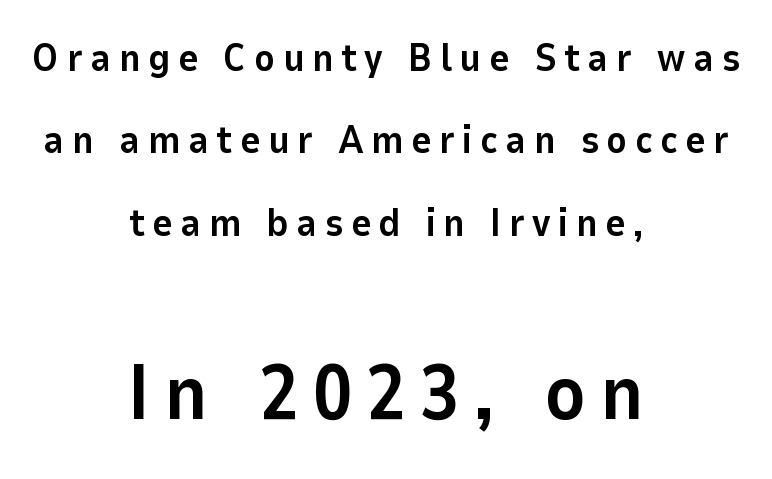
The characters look thick and weighty, a clear bold. The lines in this sample share a center point and differ in where they start and stop. Is the lower block the larger one? Yes — the lower block carries the bigger type. Every stem runs plumb, perpendicular to the baseline. Baseline-to-baseline distance is far greater than the letter height.
